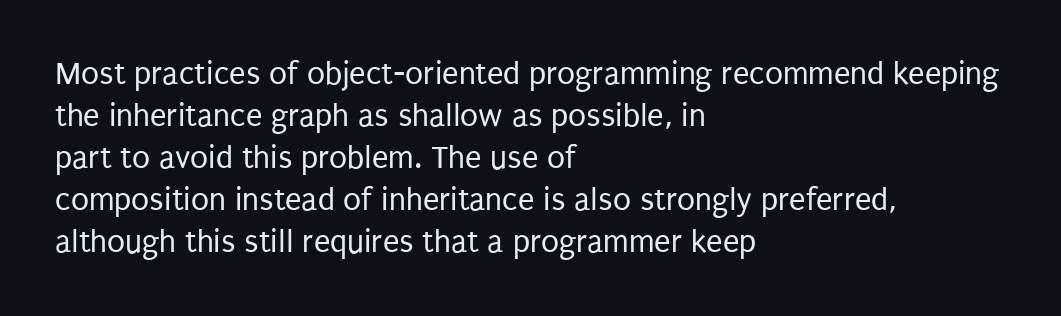
Q: Is the text bold? A: No.
Q: Is the text italic (slanted)? A: No, it is upright.
Q: Is the typeface a serif or a sans-serif typeface? A: Sans-serif.
Q: Is the text underlined? A: No.
Q: How is the paragraph aligned? A: Left-aligned.
Q: Is the spacing between letters normal or unusually wide? A: Normal.
Q: Is the spacing between lines tight, normal or loose? A: Normal.
Q: Width (condensed, normal, or wide)? A: Condensed.
Q: Stroke contrast? A: Low.
Q: x-height? A: Large.
Q: Monospaced? A: No.
